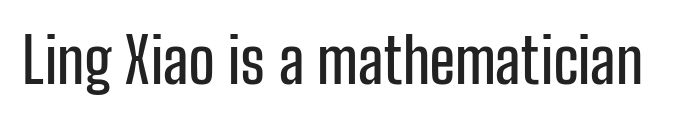
Q: Is the text italic (slanted)? A: No, it is upright.
Q: Is the typeface a serif or a sans-serif typeface? A: Sans-serif.
Q: Is the text underlined? A: No.
Q: Is the spacing between letters normal or unusually wide? A: Normal.
Q: Width (condensed, normal, or wide)? A: Condensed.
Q: Stroke contrast? A: Low.
Q: x-height? A: Medium.
Q: Monospaced? A: No.
